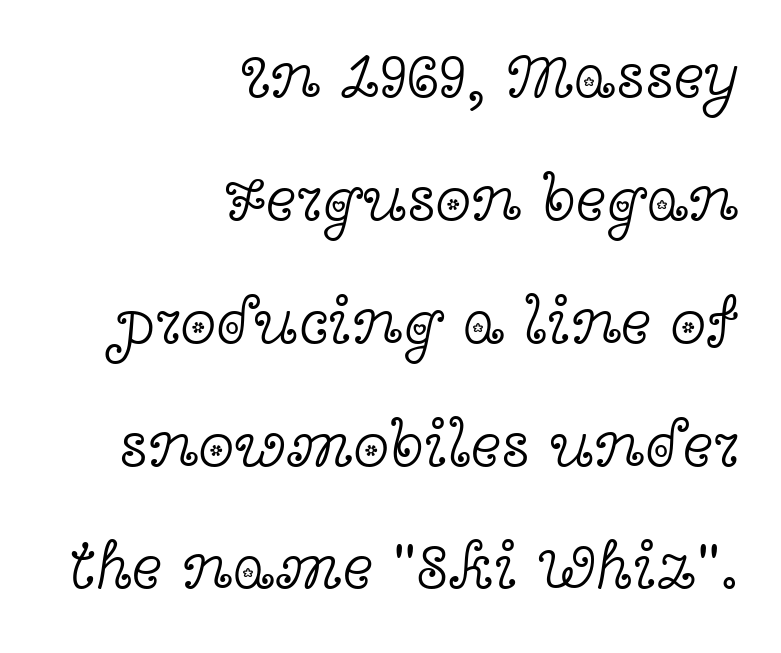
No extra ink here — the face is not bold. The paragraph has a hard right edge and a soft left edge. Descenders are the only things crossing below the line. Proportional: the letters do not fall into vertical columns.
